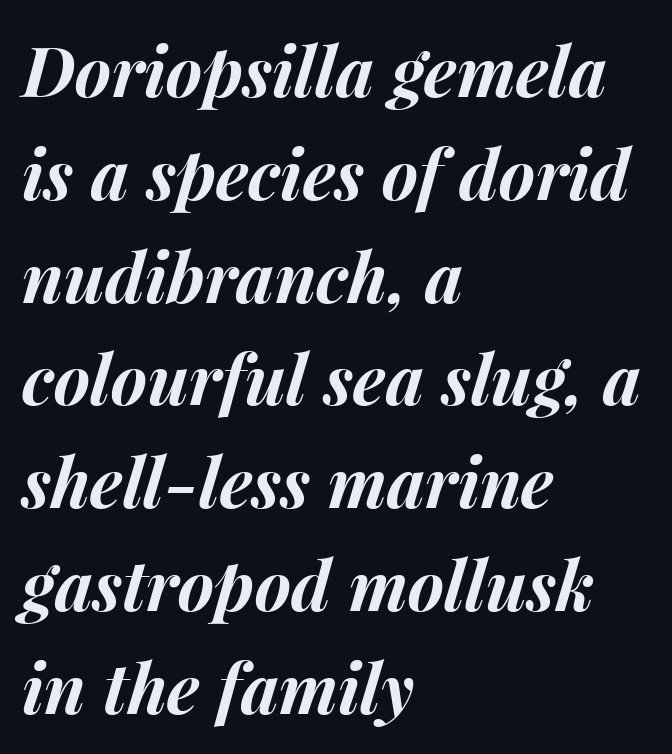
Q: Is the text bold? A: Yes.
Q: Is the text italic (slanted)? A: Yes, it leans right by about 15 degrees.
Q: Is the text underlined? A: No.
Q: How is the paragraph aligned? A: Left-aligned.
Q: Is the spacing between letters normal or unusually wide? A: Normal.
Q: Is the spacing between lines tight, normal or loose? A: Normal.
Q: Width (condensed, normal, or wide)? A: Normal.
Q: Stroke contrast? A: Medium.
Q: x-height? A: Medium.
Q: Monospaced? A: No.
